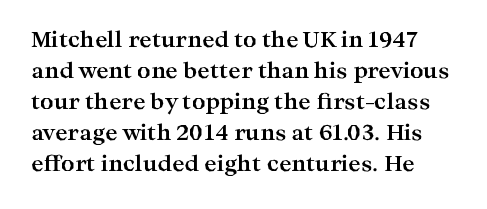
The image shows 21 px bold type, upright; set normal line spacing (1.48x), normal letter spacing, not underlined.
